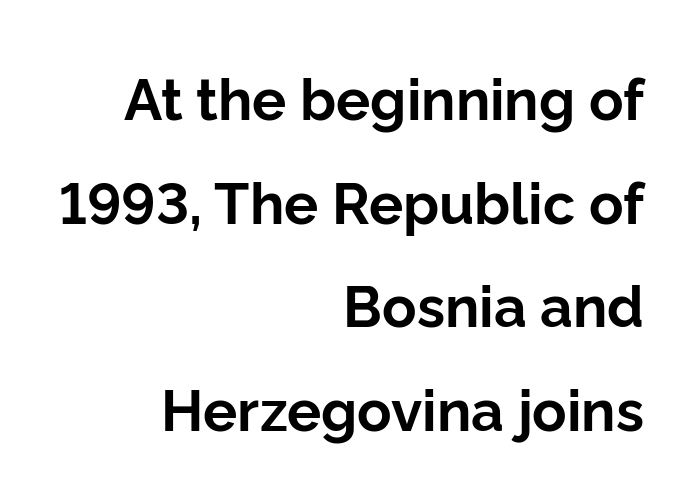
Q: Is the text bold? A: Yes.
Q: Is the text italic (slanted)? A: No, it is upright.
Q: Is the typeface a serif or a sans-serif typeface? A: Sans-serif.
Q: Is the text underlined? A: No.
Q: How is the paragraph aligned? A: Right-aligned.
Q: Is the spacing between letters normal or unusually wide? A: Normal.
Q: Width (condensed, normal, or wide)? A: Normal.
Q: Stroke contrast? A: Low.
Q: x-height? A: Medium.
Q: Monospaced? A: No.
